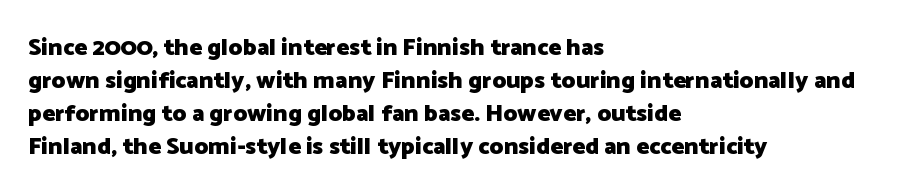
The image shows 24 px bold type, upright; set left-aligned, normal line spacing (1.38x), normal letter spacing, not underlined.
